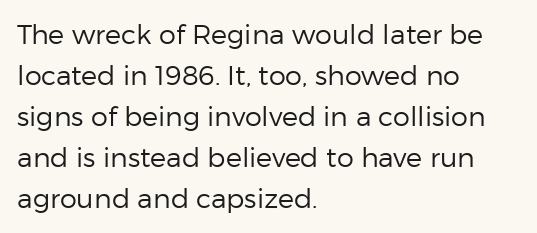
{"italic": "no", "bold": "no", "underline": "no", "align": "left", "line_spacing": "normal", "line_spacing_ratio": 1.52, "letter_spacing": "normal", "letter_spacing_em": 0.0, "glyph_px": 27}
